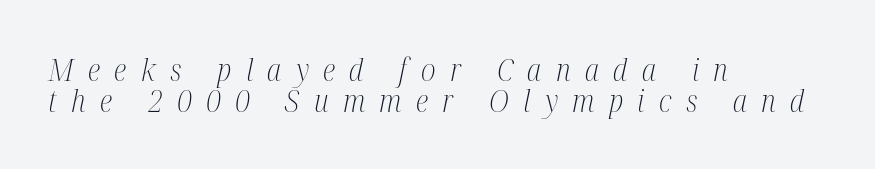
The image shows 30 px light, condensed serif type, italic (leaning right); set left-aligned, tight line spacing (1.03x), unusually wide letter spacing (+0.48 em), not underlined; medium stroke contrast and a medium x-height.
